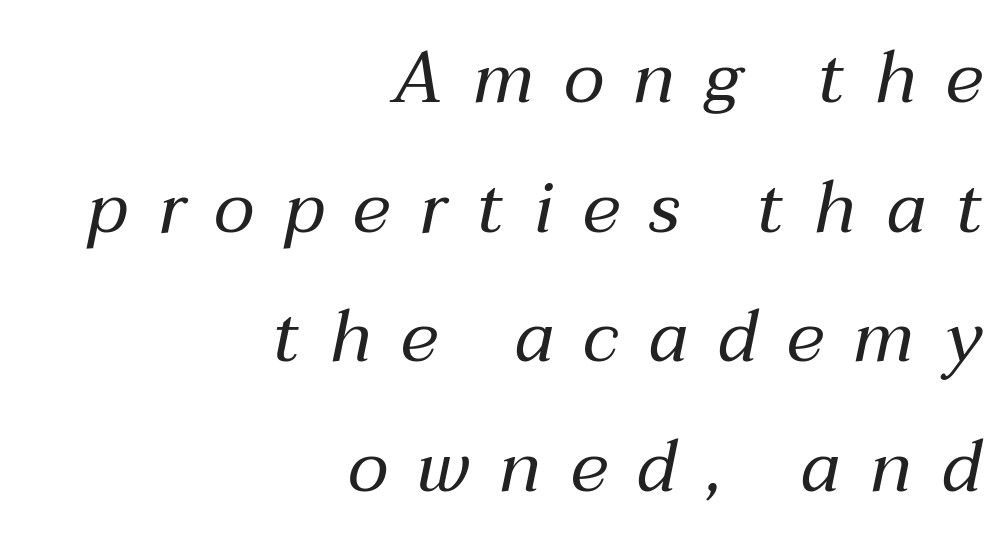
Q: Is the text bold? A: No.
Q: Is the text italic (slanted)? A: Yes, it leans right by about 12 degrees.
Q: Is the text underlined? A: No.
Q: How is the paragraph aligned? A: Right-aligned.
Q: Is the spacing between letters normal or unusually wide? A: Unusually wide.
Q: Width (condensed, normal, or wide)? A: Normal.
Q: Stroke contrast? A: Medium.
Q: x-height? A: Medium.
Q: Monospaced? A: No.
